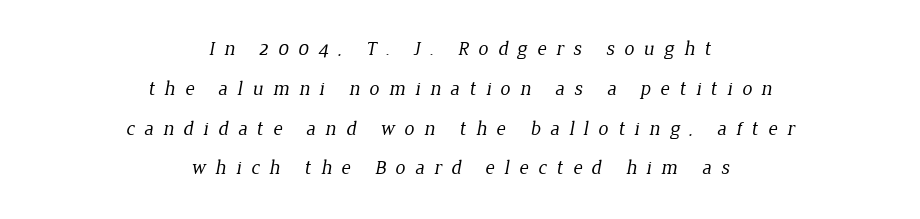
Is the block centered? Yes — each line is placed symmetrically about the middle. Caption: face not bold, strokes unweighted. Spacing between characters has been opened up far beyond the box default. Nobody drew a line under any word here.
